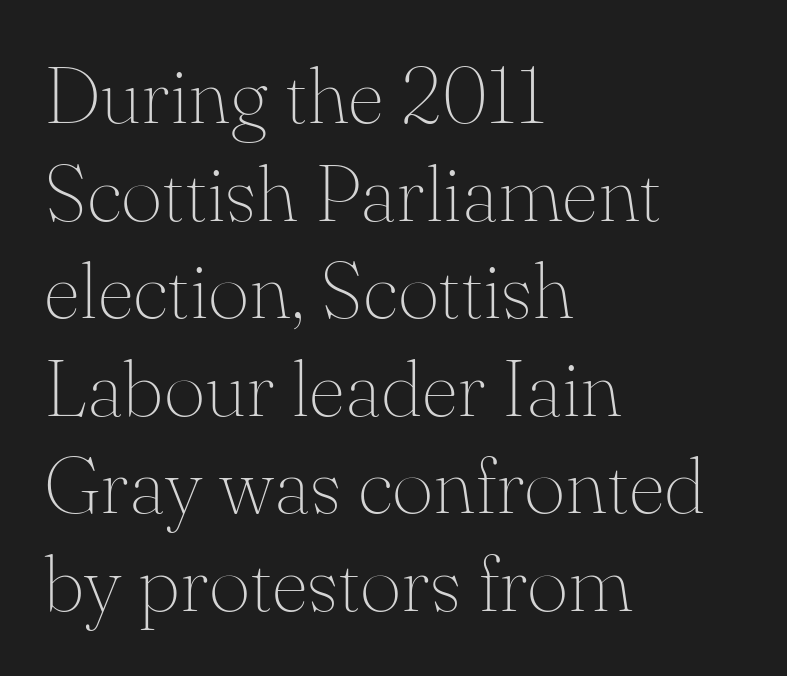
The setting favours the left margin, as ordinary paragraphs usually do. Check where the strokes stop: tiny serifs finish them off. If you drew a line through each stem, it would be perfectly vertical. Spacing verdict: proportional, widths tailored to each character. Each word holds together tightly as a unit, with standard inter-letter gaps. The space directly below the letters is spotless.
